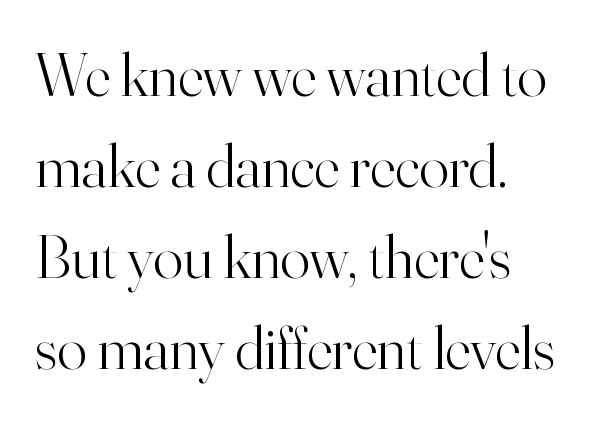
{"serif": "yes", "italic": "no", "bold": "no", "weight": "light", "width": "normal", "stroke_contrast": "high", "x_height": "small", "monospaced": "no", "underline": "no", "align": "left", "line_spacing": "normal", "line_spacing_ratio": 1.47, "letter_spacing": "normal", "letter_spacing_em": 0.0, "glyph_px": 62}
